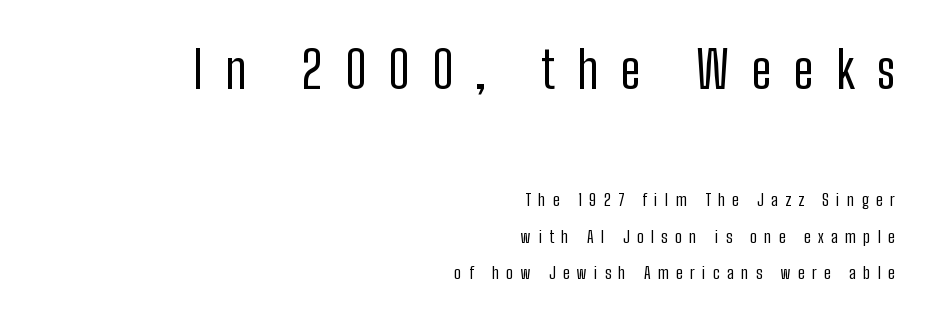
The image shows 51 px regular-weight, condensed sans-serif type, upright; set right-aligned, loose line spacing (2.16x), unusually wide letter spacing (+0.44 em), not underlined; the first (top) block is 3.0x larger; low stroke contrast and a medium x-height.
